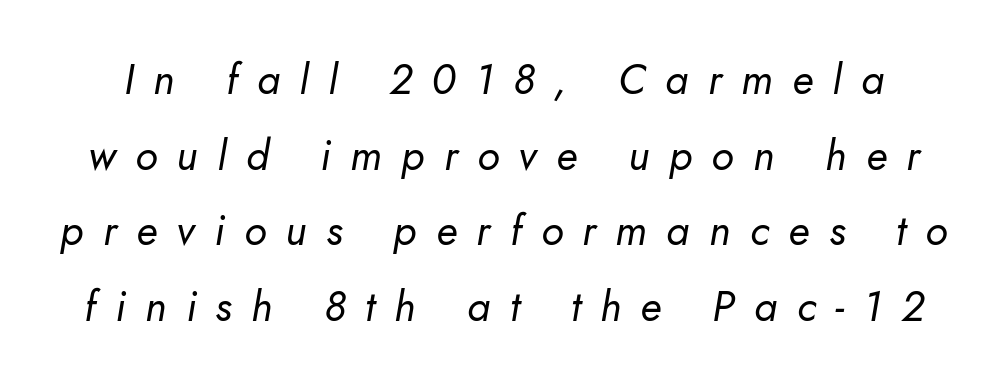
If you drew a line through each stem, it would be angled. The strokes are not fattened; the text isn't bold. Display-style spreading of the glyphs; the letterfit is very open. The foot of each line stays bare and open. The face used here is proportionally spaced, like ordinary book or web type.
